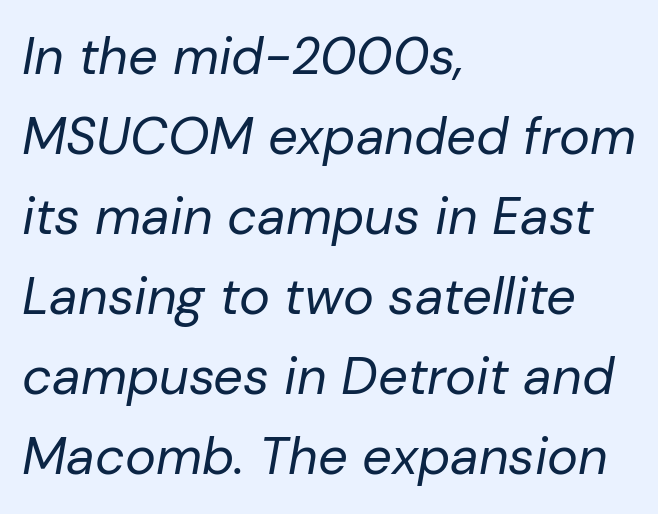
{"italic": "yes", "lean": "right", "slant_degrees": 10, "bold": "no", "weight": "regular", "width": "normal", "stroke_contrast": "low", "x_height": "medium", "monospaced": "no", "underline": "no", "align": "left", "line_spacing": "normal", "line_spacing_ratio": 1.54, "letter_spacing": "normal", "letter_spacing_em": 0.0, "glyph_px": 52}
